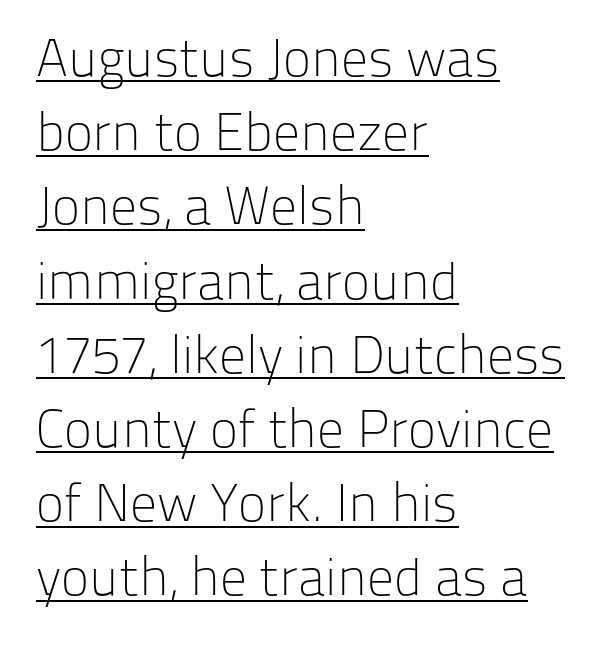
Q: Is the text bold? A: No.
Q: Is the text italic (slanted)? A: No, it is upright.
Q: Is the typeface a serif or a sans-serif typeface? A: Sans-serif.
Q: Is the text underlined? A: Yes.
Q: How is the paragraph aligned? A: Left-aligned.
Q: Is the spacing between letters normal or unusually wide? A: Normal.
Q: Is the spacing between lines tight, normal or loose? A: Normal.
Q: Width (condensed, normal, or wide)? A: Normal.
Q: Stroke contrast? A: Low.
Q: x-height? A: Medium.
Q: Monospaced? A: No.
